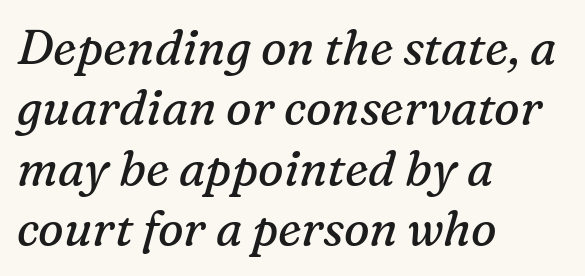
The image shows 48 px regular-weight serif type, italic (leaning right); set left-aligned, normal line spacing (1.26x), normal letter spacing, not underlined; medium stroke contrast and a medium x-height.
